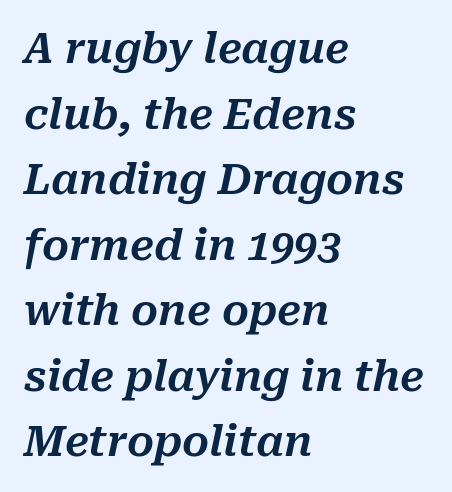
These lines stack with their left ends in a neat column. Observe the ordinary spacing: letters are neighbours, not strangers. The face used here has a pronounced slope to its letters. The lines sit at an ordinary, default distance from one another. Note the varied advance widths — an 'i' is clearly narrower than an 'm'.
